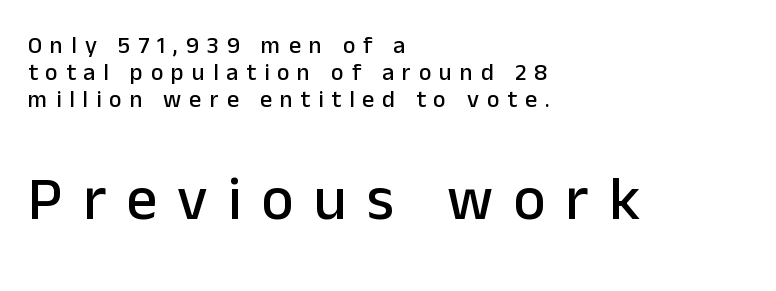
{"serif": "no", "italic": "no", "width": "normal", "stroke_contrast": "low", "x_height": "medium", "monospaced": "no", "underline": "no", "align": "left", "line_spacing": "tight", "line_spacing_ratio": 1.12, "letter_spacing": "wide", "letter_spacing_em": 0.33, "larger_block": "second", "size_ratio": 2.54, "glyph_px": 61}
